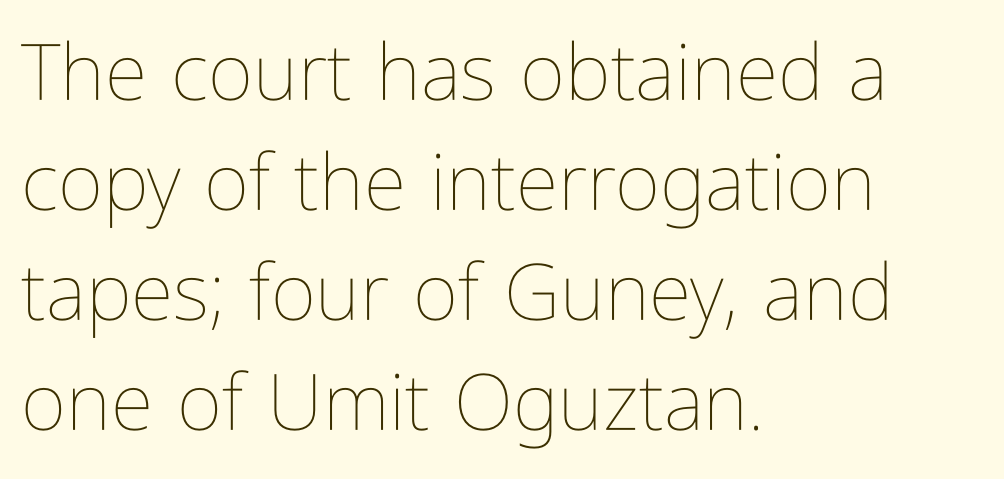
The image shows 78 px thin, condensed type, upright; set left-aligned, normal line spacing (1.41x), normal letter spacing, not underlined; low stroke contrast and a medium x-height.
